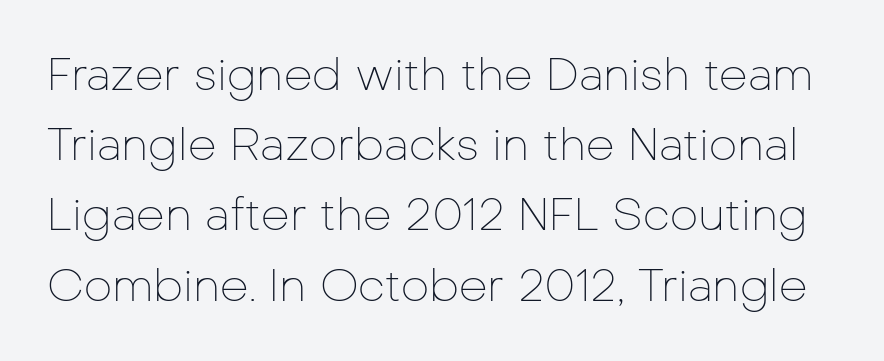
Q: Is the text bold? A: No.
Q: Is the text italic (slanted)? A: No, it is upright.
Q: Is the typeface a serif or a sans-serif typeface? A: Sans-serif.
Q: Is the text underlined? A: No.
Q: Is the spacing between letters normal or unusually wide? A: Normal.
Q: Is the spacing between lines tight, normal or loose? A: Normal.
Q: Width (condensed, normal, or wide)? A: Normal.
Q: Stroke contrast? A: Low.
Q: x-height? A: Medium.
Q: Monospaced? A: No.
